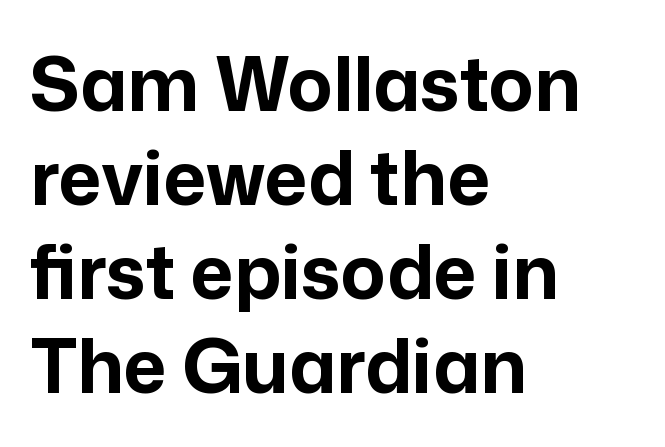
Q: Is the text bold? A: Yes.
Q: Is the text italic (slanted)? A: No, it is upright.
Q: Is the typeface a serif or a sans-serif typeface? A: Sans-serif.
Q: Is the text underlined? A: No.
Q: How is the paragraph aligned? A: Left-aligned.
Q: Is the spacing between letters normal or unusually wide? A: Normal.
Q: Is the spacing between lines tight, normal or loose? A: Normal.
Q: Width (condensed, normal, or wide)? A: Normal.
Q: Stroke contrast? A: Low.
Q: x-height? A: Medium.
Q: Monospaced? A: No.
